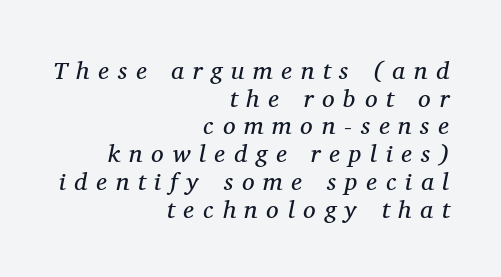
This sample uses an oblique cut, with every glyph tilted off the vertical. The tracking jumps out immediately: characters are airy and widely separated. The typeface has the unassuming heft of standard copy or less. The glyphs are unaccompanied by any horizontal stroke below them. Notice how descenders almost collide with the ascenders below — that's tight leading. Horizontal alignment here is rightward, an uncommon choice for prose.
